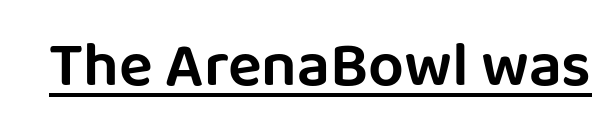
These lines are composed in type without serifs. The letters advance in unequal steps, a hallmark of proportional type. Each word holds together tightly as a unit, with standard inter-letter gaps. Tall strokes in this sample are plumb rather than angled.
